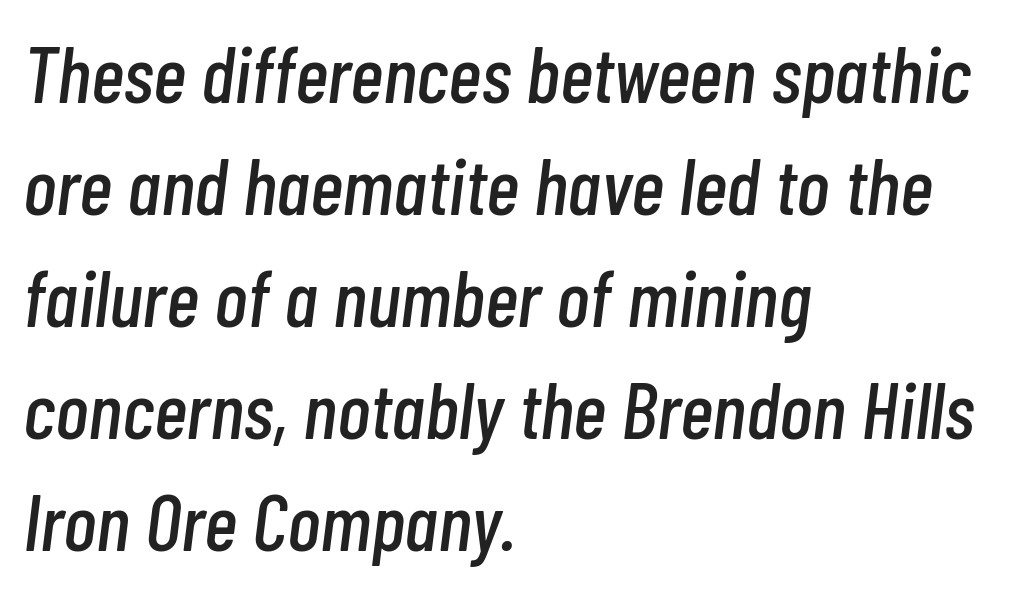
The image shows 80 px condensed type, italic (leaning right); set left-aligned, normal line spacing (1.4x), normal letter spacing, not underlined; low stroke contrast and a medium x-height.
